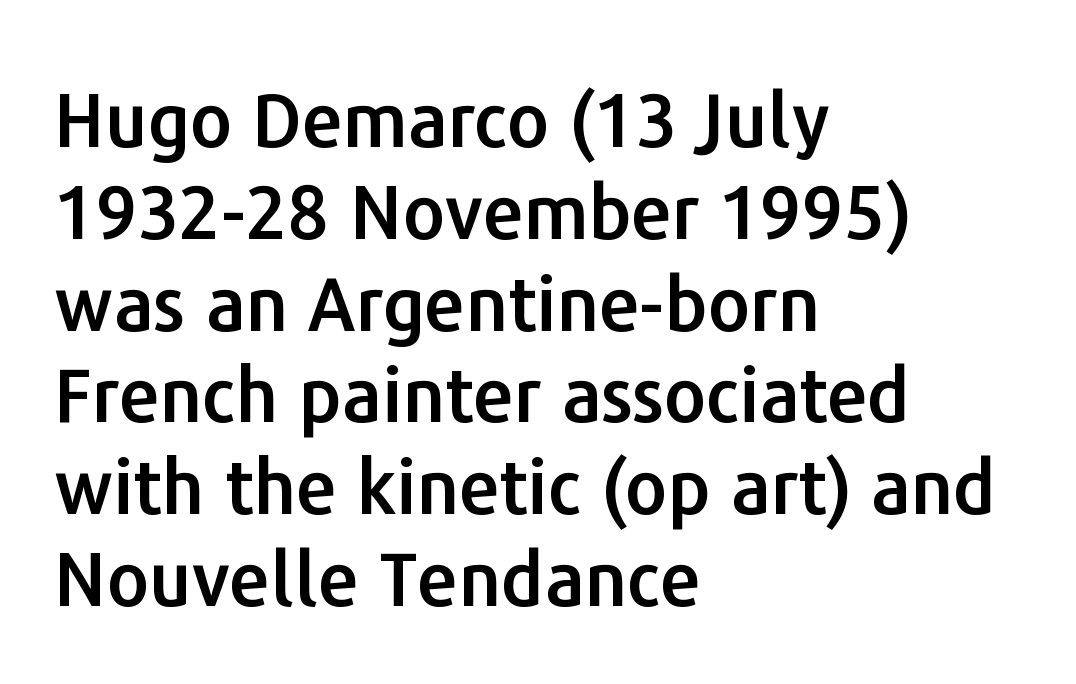
The paragraph shown leans on its left margin. These lines were composed using upright roman letters. What stands out about the letter spacing? Nothing — it is the standard amount. No feet cap the strokes, marking this as sans-serif type. Underline: absent.
